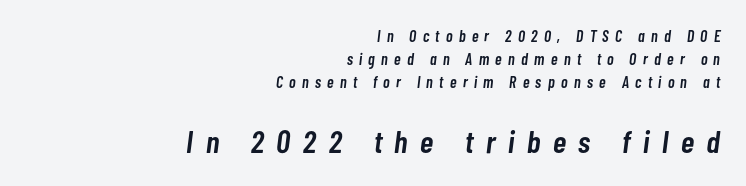
The lettering tilts uniformly, giving the passage an italic look. Is the lower block the larger one? Yes — the lower block carries the bigger type. A student would call this right alignment; a typographer would say flush right, rag left. These lines carry some extra weight — a demibold, not a full bold.
